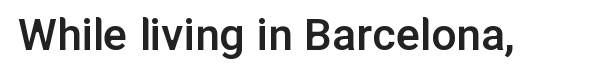
{"serif": "no", "italic": "no", "bold": "semi", "weight": "semibold", "width": "normal", "stroke_contrast": "low", "x_height": "medium", "monospaced": "no", "underline": "no", "letter_spacing": "normal", "letter_spacing_em": 0.0, "glyph_px": 50}
